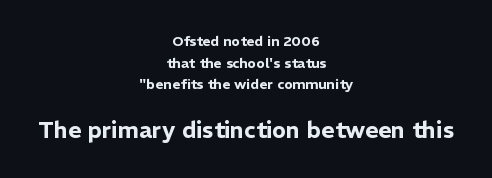
Q: Is the text italic (slanted)? A: No, it is upright.
Q: Is the text underlined? A: No.
Q: How is the paragraph aligned? A: Centered.
Q: Is the spacing between letters normal or unusually wide? A: Normal.
Q: Is the spacing between lines tight, normal or loose? A: Normal.
Q: Which block of text is set in a larger size, the first (top) or the second (bottom)? A: The second (bottom) one.
